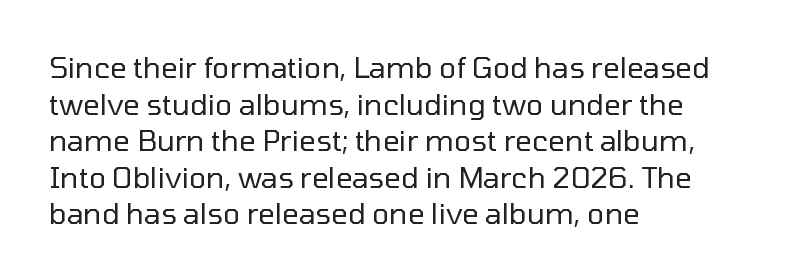
{"serif": "no", "italic": "no", "bold": "no", "weight": "regular", "width": "normal", "stroke_contrast": "low", "x_height": "medium", "monospaced": "no", "underline": "no", "align": "left", "line_spacing": "normal", "line_spacing_ratio": 1.26, "letter_spacing": "normal", "letter_spacing_em": 0.0, "glyph_px": 29}
